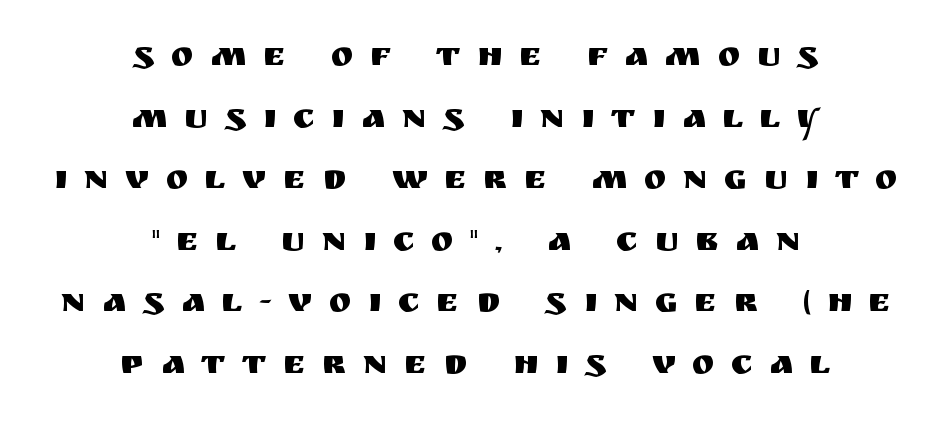
The image shows 34 px sans-serif type, upright; set centered, line spacing 1.81x, unusually wide letter spacing (+0.49 em), not underlined; medium stroke contrast and a large x-height.
